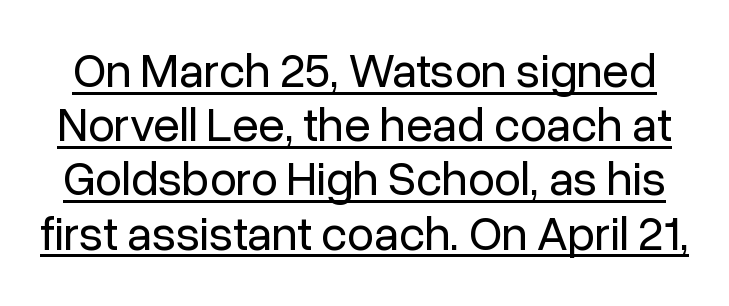
{"serif": "no", "italic": "no", "bold": "no", "weight": "regular", "width": "normal", "stroke_contrast": "low", "x_height": "medium", "monospaced": "no", "underline": "yes", "line_spacing": "tight", "line_spacing_ratio": 1.13, "letter_spacing": "normal", "letter_spacing_em": 0.0, "glyph_px": 48}
